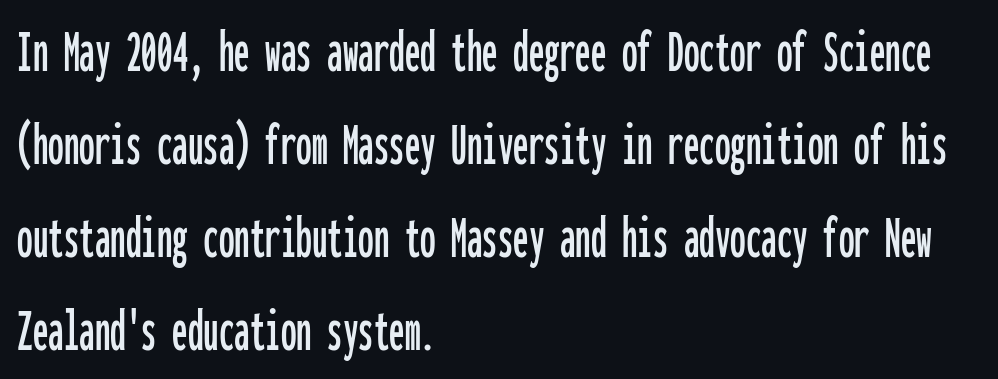
{"serif": "no", "italic": "no", "width": "condensed", "stroke_contrast": "low", "x_height": "medium", "monospaced": "yes", "underline": "no", "align": "left", "line_spacing": "normal", "line_spacing_ratio": 1.5, "letter_spacing": "normal", "letter_spacing_em": 0.0, "glyph_px": 62}
